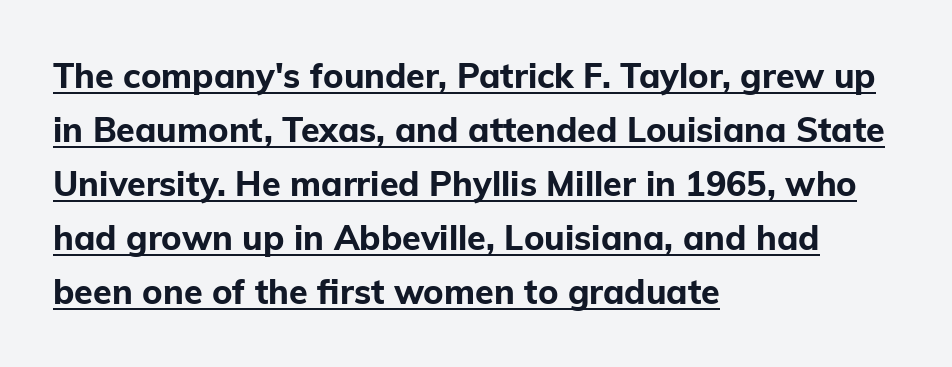
The image shows 34 px bold sans-serif type, upright; set left-aligned, normal line spacing (1.59x), normal letter spacing, underlined; low stroke contrast and a medium x-height.
